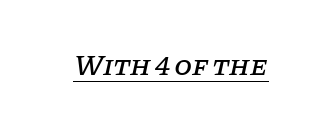
The image shows 29 px serif type, italic (leaning right); set normal letter spacing, underlined; low stroke contrast and a large x-height.
